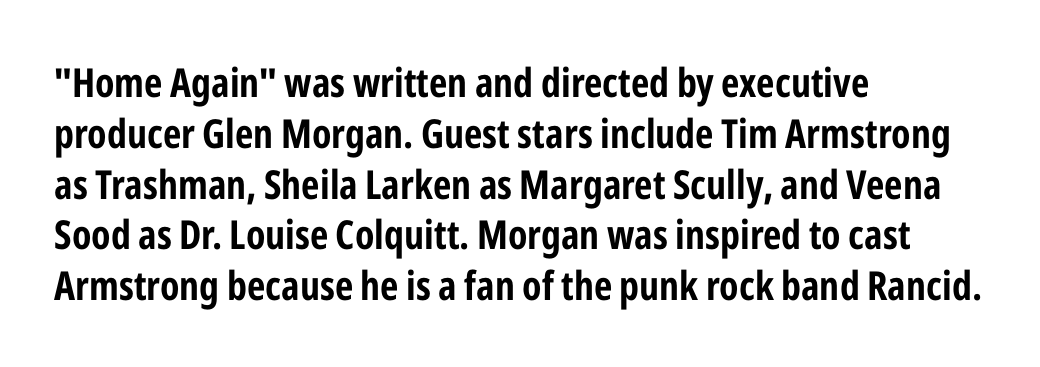
Rule under the text: the space is simply empty. No feet cap the strokes, marking this as sans-serif type. The passage shown has conventional tracking throughout. No italicization has been applied; the sample stays upright. Each letter keeps its own natural width here, so spacing adapts to shape.
